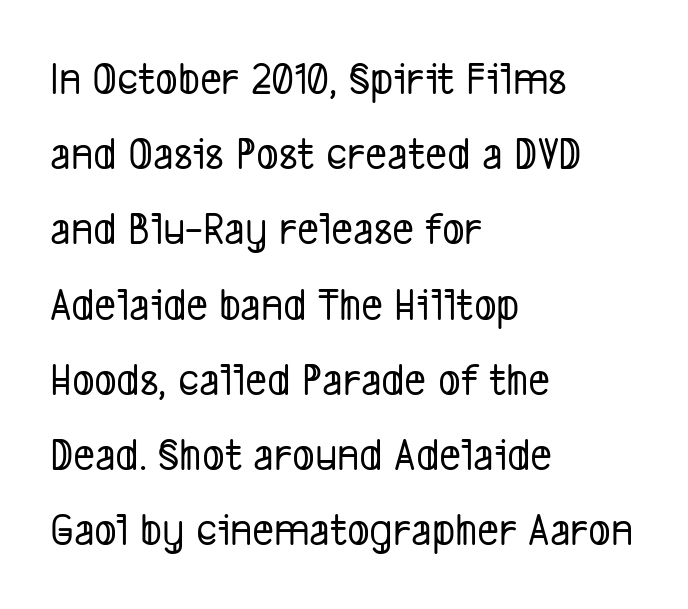
{"serif": "no", "width": "condensed", "stroke_contrast": "low", "x_height": "medium", "monospaced": "no", "underline": "no", "align": "left", "line_spacing": "normal", "line_spacing_ratio": 1.6, "letter_spacing": "normal", "letter_spacing_em": 0.0, "glyph_px": 47}
